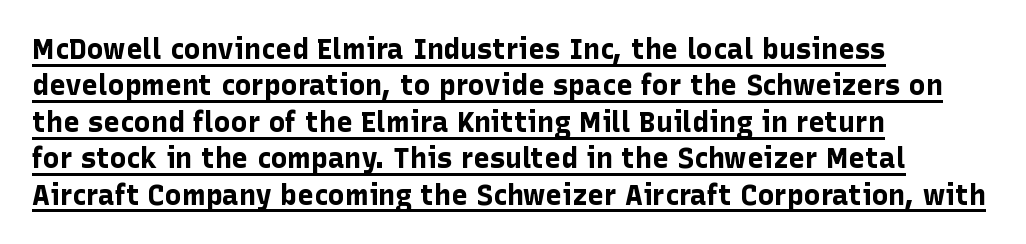
Q: Is the text bold? A: Yes.
Q: Is the text italic (slanted)? A: No, it is upright.
Q: Is the typeface a serif or a sans-serif typeface? A: Sans-serif.
Q: Is the text underlined? A: Yes.
Q: How is the paragraph aligned? A: Left-aligned.
Q: Is the spacing between letters normal or unusually wide? A: Normal.
Q: Is the spacing between lines tight, normal or loose? A: Normal.
Q: Width (condensed, normal, or wide)? A: Normal.
Q: Stroke contrast? A: Low.
Q: x-height? A: Medium.
Q: Monospaced? A: No.
